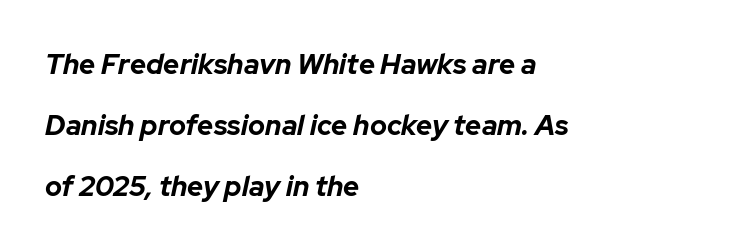
The image shows 28 px bold type, italic (leaning right); set left-aligned, loose line spacing (2.17x), normal letter spacing, not underlined; low stroke contrast and a medium x-height.
